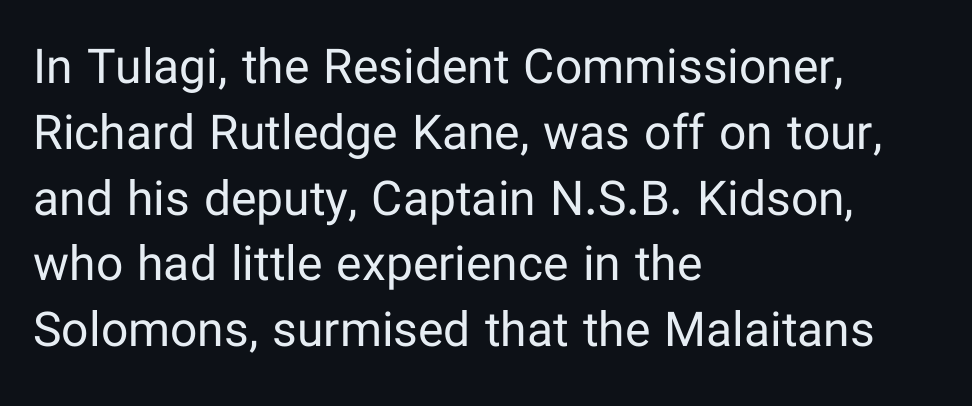
The image shows 48 px regular-weight sans-serif type, upright; set left-aligned, normal line spacing (1.37x), normal letter spacing, not underlined; low stroke contrast and a medium x-height.
